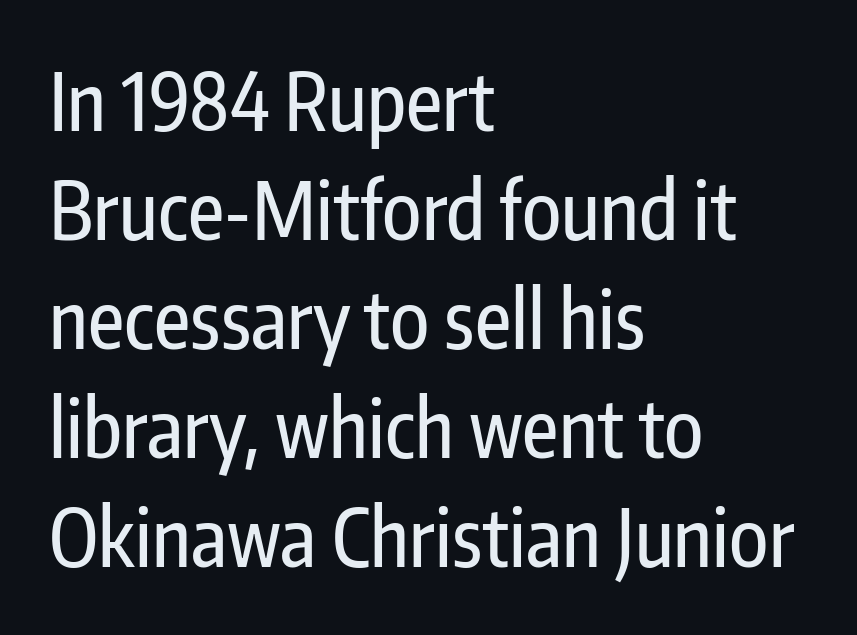
The image shows 79 px condensed sans-serif type, upright; set left-aligned, normal line spacing (1.38x), normal letter spacing, not underlined; low stroke contrast and a medium x-height.
